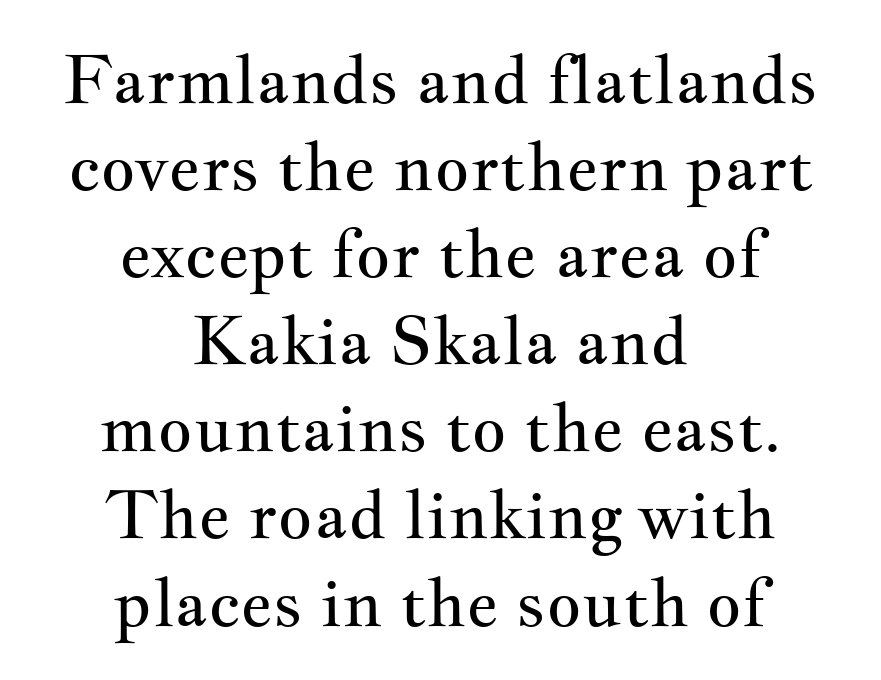
{"serif": "yes", "italic": "no", "bold": "no", "weight": "regular", "width": "wide", "stroke_contrast": "medium", "x_height": "small", "monospaced": "no", "underline": "no", "align": "center", "line_spacing": "normal", "line_spacing_ratio": 1.3, "letter_spacing": "normal", "letter_spacing_em": 0.0, "glyph_px": 67}
